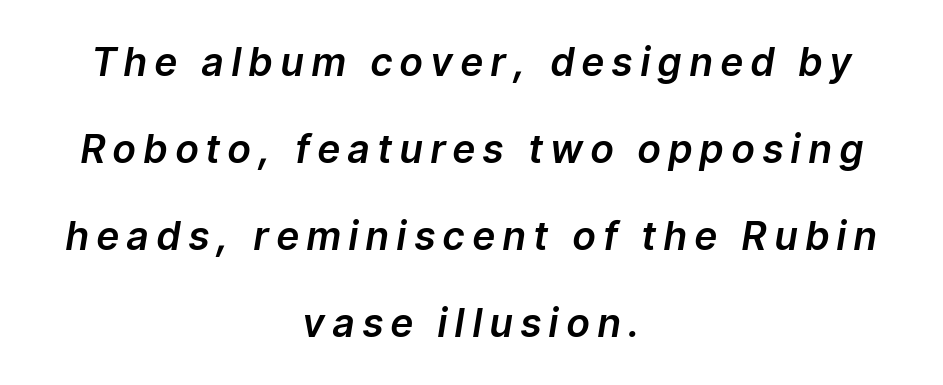
{"italic": "yes", "lean": "right", "slant_degrees": 9, "width": "normal", "stroke_contrast": "low", "x_height": "medium", "monospaced": "no", "underline": "no", "align": "center", "line_spacing": "loose", "line_spacing_ratio": 2.23, "letter_spacing": "wide", "letter_spacing_em": 0.22, "glyph_px": 39}
